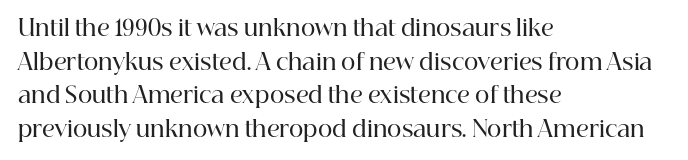
{"italic": "no", "bold": "semi", "underline": "no", "align": "left", "line_spacing": "normal", "line_spacing_ratio": 1.53, "letter_spacing": "normal", "letter_spacing_em": 0.0, "glyph_px": 22}
